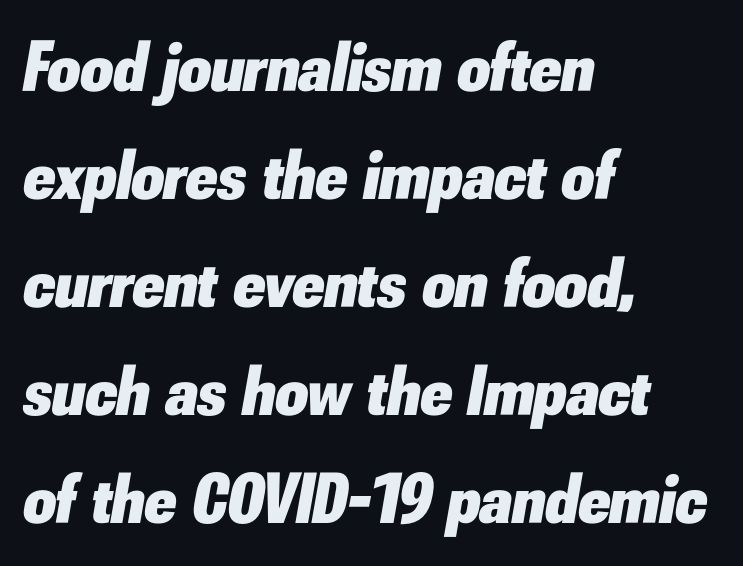
{"italic": "yes", "lean": "right", "slant_degrees": 10, "bold": "yes", "weight": "heavy", "width": "normal", "stroke_contrast": "low", "x_height": "small", "monospaced": "no", "underline": "no", "align": "left", "line_spacing": "normal", "line_spacing_ratio": 1.52, "letter_spacing": "normal", "letter_spacing_em": 0.0, "glyph_px": 71}
